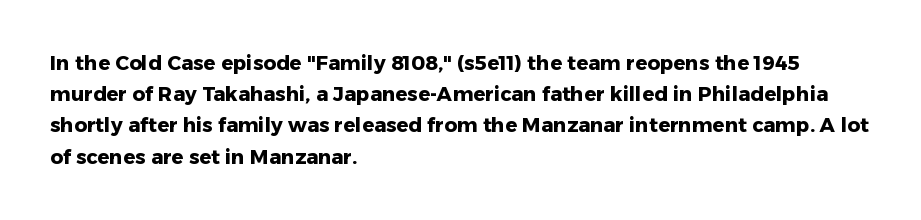
Beneath every word, the page is bare. The letterforms sit shoulder to shoulder at normal distance. The typesetter chose a ragged-right arrangement here. What weight is shown? A full bold with thick strokes.
